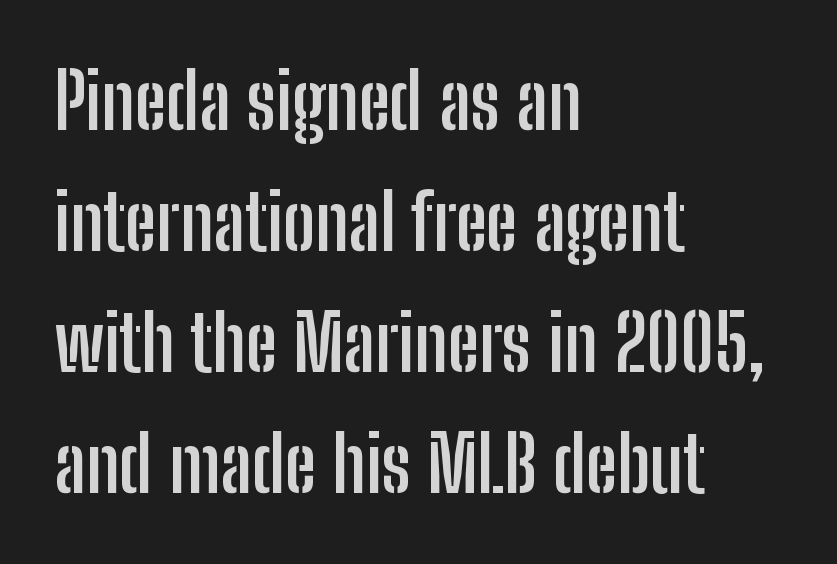
Q: Is the text bold? A: Yes.
Q: Is the text italic (slanted)? A: No, it is upright.
Q: Is the typeface a serif or a sans-serif typeface? A: Sans-serif.
Q: Is the text underlined? A: No.
Q: How is the paragraph aligned? A: Left-aligned.
Q: Is the spacing between letters normal or unusually wide? A: Normal.
Q: Is the spacing between lines tight, normal or loose? A: Normal.
Q: Width (condensed, normal, or wide)? A: Condensed.
Q: Stroke contrast? A: Low.
Q: x-height? A: Medium.
Q: Monospaced? A: No.
